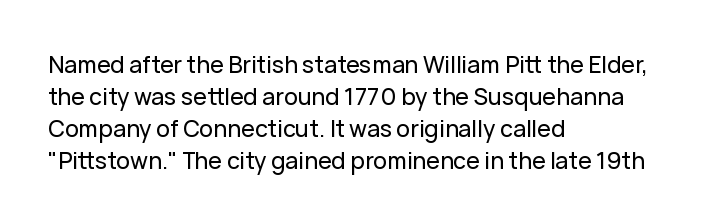
{"italic": "no", "underline": "no", "align": "left", "line_spacing": "normal", "line_spacing_ratio": 1.39, "letter_spacing": "normal", "letter_spacing_em": 0.0, "glyph_px": 23}
